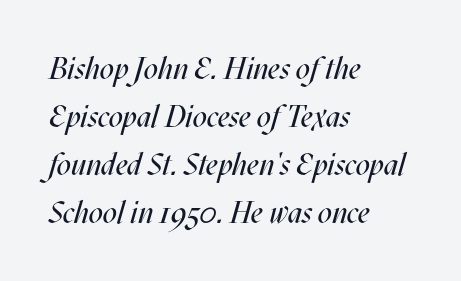
The image shows 31 px regular-weight, condensed type, italic (leaning right); set left-aligned, normal line spacing (1.55x), normal letter spacing, not underlined; medium stroke contrast and a large x-height.
